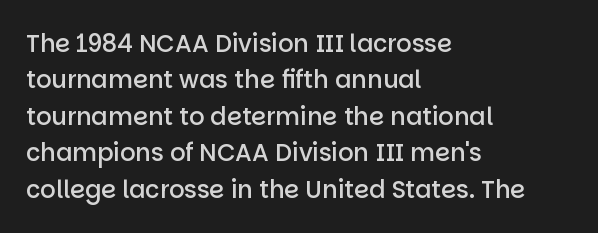
Q: Is the text bold? A: Semi-bold.
Q: Is the text italic (slanted)? A: No, it is upright.
Q: Is the text underlined? A: No.
Q: How is the paragraph aligned? A: Left-aligned.
Q: Is the spacing between letters normal or unusually wide? A: Normal.
Q: Is the spacing between lines tight, normal or loose? A: Normal.
